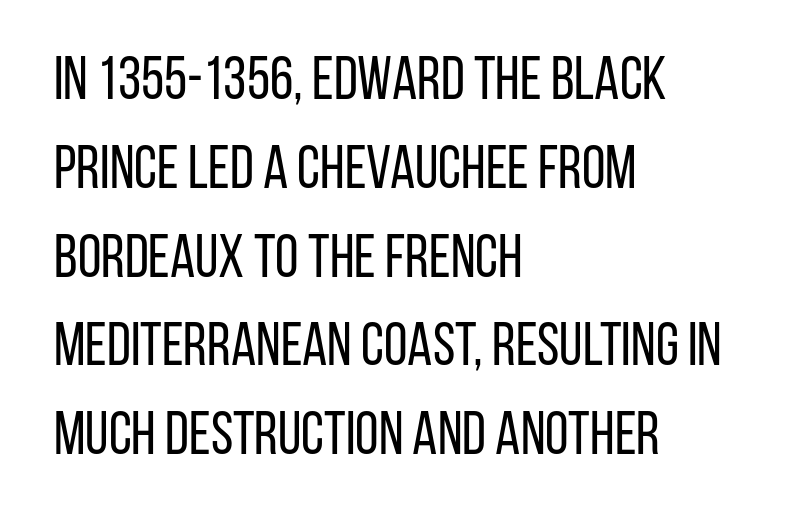
The image shows 60 px regular-weight, condensed sans-serif type, upright; set left-aligned, normal line spacing (1.48x), normal letter spacing, not underlined; low stroke contrast and a large x-height.
